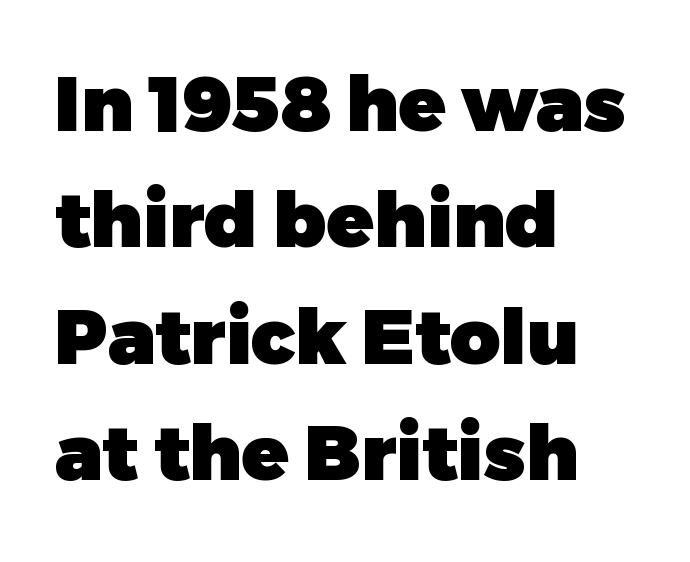
Strokes here are thick enough to call this a true bold. The rendering uses natural spacing where letterforms have individual widths. Is the block centered? No — it sits flush against the left margin. Posture: upright roman. In terms of leading, this rendering sits right in the middle.
